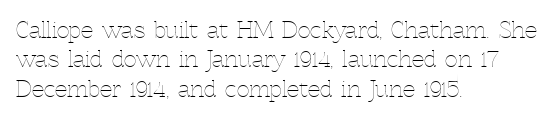
{"italic": "no", "bold": "no", "underline": "no", "align": "left", "line_spacing": "normal", "line_spacing_ratio": 1.33, "letter_spacing": "normal", "letter_spacing_em": 0.0, "glyph_px": 22}
